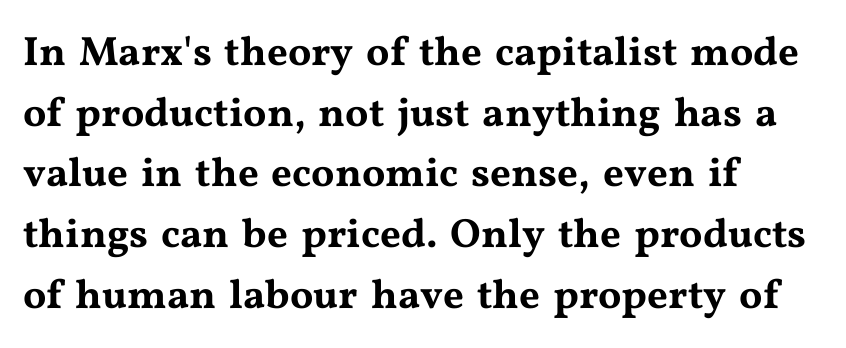
Is there any slant? The stems are plumb. The type family on display is of the serif kind. The line texture is even and compact thanks to regular tracking. Regarding leading, the lines here are spaced in the standard way. In CSS terms this would be text-align: left. These lines are rendered in a variable-pitch font.
